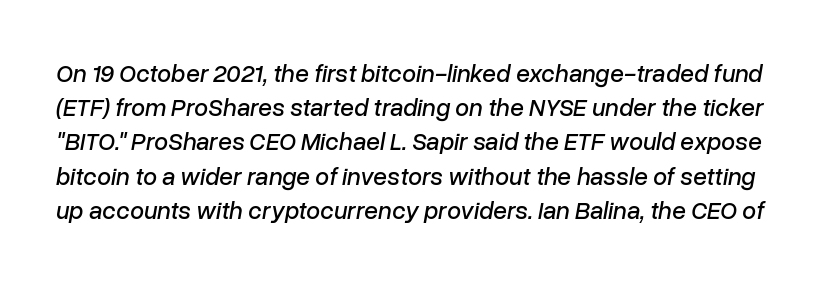
Q: Is the text italic (slanted)? A: Yes, it leans right by about 10 degrees.
Q: Is the text underlined? A: No.
Q: Is the spacing between letters normal or unusually wide? A: Normal.
Q: Is the spacing between lines tight, normal or loose? A: Normal.
